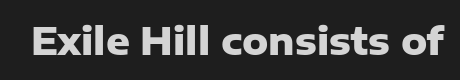
Character widths vary here, with narrow letters taking less room than wide ones. To sum up the face: it is a sans, with no serifs. A clean baseline with only descenders dipping below it. Its strokes are broad and dark, the hallmark of bold type. Caption: standard tracking, unaltered.
